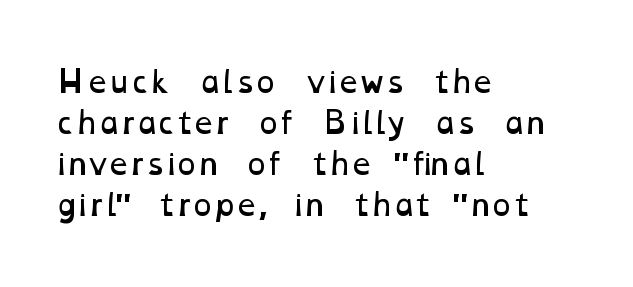
Line beginnings align vertically; line endings do not. In terms of leading, this rendering sits right in the middle. This reads as an unemphasized weight, regular at the heaviest. Tracking value appears to be zero — textbook default spacing. Is this a fixed-width face? No — the glyphs have proportional, varying widths.
